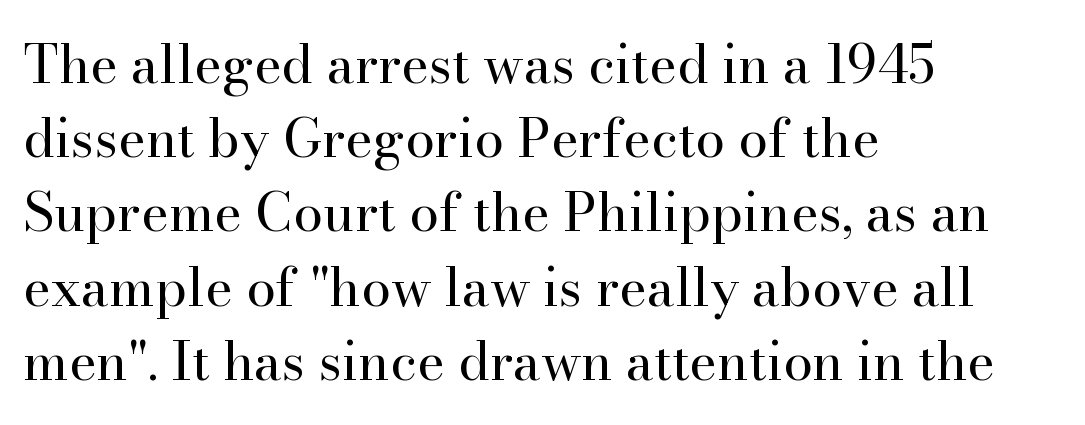
Q: Is the text bold? A: No.
Q: Is the text italic (slanted)? A: No, it is upright.
Q: Is the typeface a serif or a sans-serif typeface? A: Serif.
Q: Is the text underlined? A: No.
Q: How is the paragraph aligned? A: Left-aligned.
Q: Is the spacing between letters normal or unusually wide? A: Normal.
Q: Is the spacing between lines tight, normal or loose? A: Normal.
Q: Width (condensed, normal, or wide)? A: Normal.
Q: Stroke contrast? A: High.
Q: x-height? A: Small.
Q: Monospaced? A: No.
